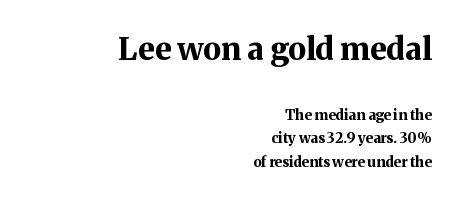
Q: Is the text bold? A: Yes.
Q: Is the text italic (slanted)? A: No, it is upright.
Q: Is the typeface a serif or a sans-serif typeface? A: Serif.
Q: Is the text underlined? A: No.
Q: How is the paragraph aligned? A: Right-aligned.
Q: Is the spacing between letters normal or unusually wide? A: Normal.
Q: Is the spacing between lines tight, normal or loose? A: Normal.
Q: Which block of text is set in a larger size, the first (top) or the second (bottom)? A: The first (top) one.
Q: Width (condensed, normal, or wide)? A: Normal.
Q: Stroke contrast? A: Medium.
Q: x-height? A: Medium.
Q: Monospaced? A: No.
